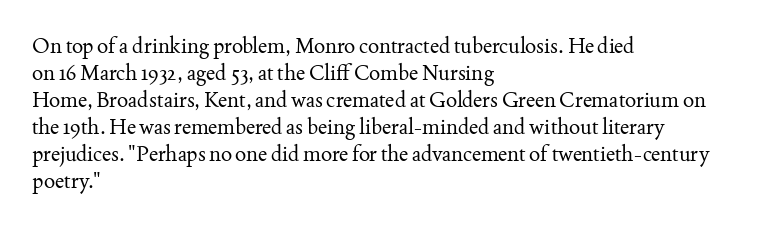
The image shows 21 px text type, upright; set left-aligned, normal line spacing (1.29x), normal letter spacing, not underlined.
